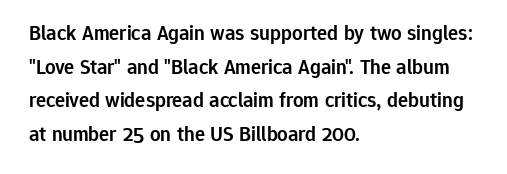
Q: Is the text bold? A: Semi-bold.
Q: Is the text italic (slanted)? A: No, it is upright.
Q: Is the text underlined? A: No.
Q: How is the paragraph aligned? A: Left-aligned.
Q: Is the spacing between letters normal or unusually wide? A: Normal.
Q: Is the spacing between lines tight, normal or loose? A: Normal.
